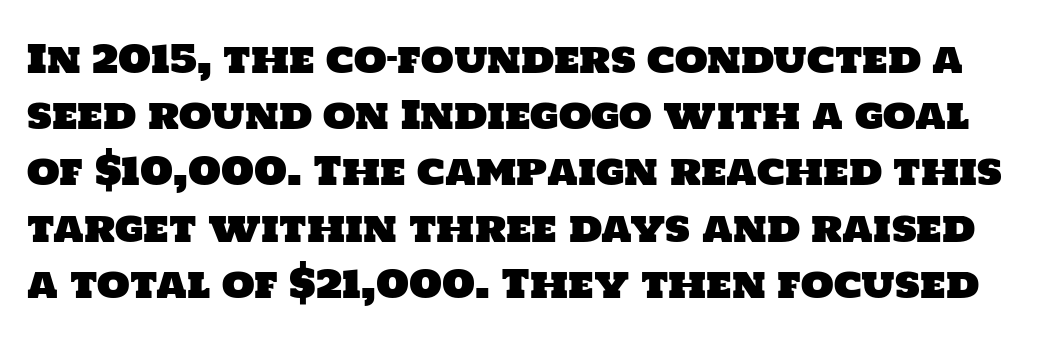
Nothing sits at the stroke ends, so this counts as sans-serif. A bare baseline throughout the passage. Line spacing here is normal. The letters advance in unequal steps, a hallmark of proportional type. Each word holds together tightly as a unit, with standard inter-letter gaps.
